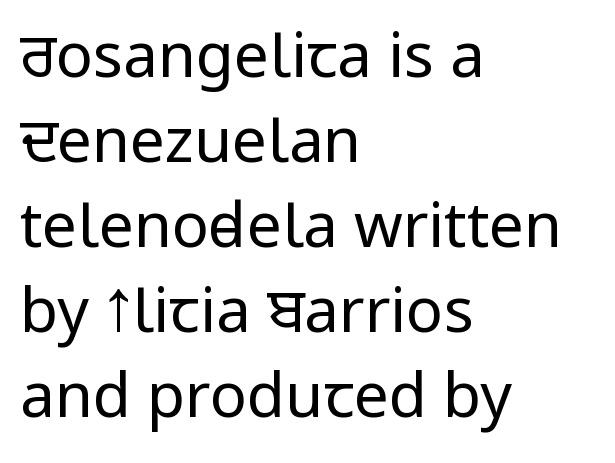
{"serif": "no", "italic": "no", "bold": "no", "weight": "regular", "width": "condensed", "stroke_contrast": "low", "x_height": "large", "monospaced": "no", "underline": "no", "align": "left", "line_spacing": "normal", "line_spacing_ratio": 1.37, "letter_spacing": "normal", "letter_spacing_em": 0.0, "glyph_px": 62}
